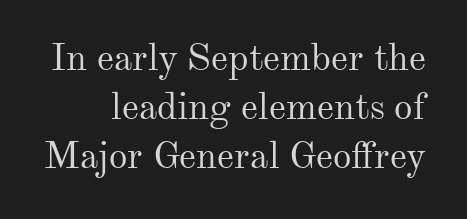
The rendering keeps characters at their native spacing. Is this a fixed-width face? No — the glyphs have proportional, varying widths. Each row of text sits above clean, open space. These lines are composed in type with serifs. Students, observe: this is what conventionally led text looks like.
